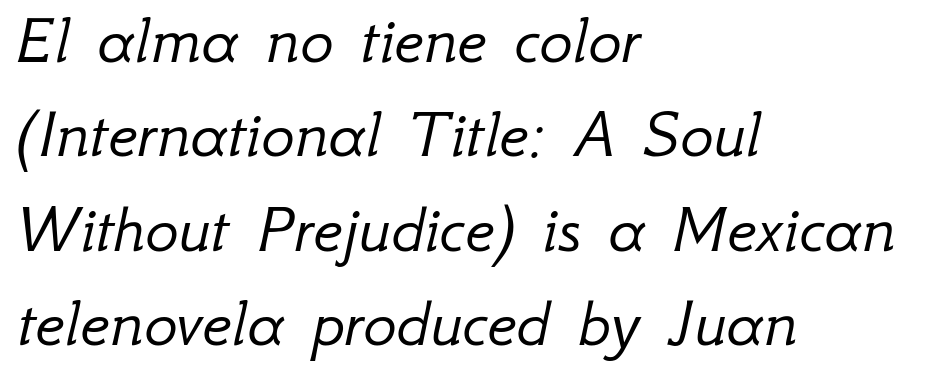
{"italic": "yes", "lean": "right", "slant_degrees": 12, "bold": "no", "weight": "light", "width": "normal", "stroke_contrast": "low", "x_height": "small", "monospaced": "no", "underline": "no", "align": "left", "line_spacing": "normal", "line_spacing_ratio": 1.35, "letter_spacing": "normal", "letter_spacing_em": 0.0, "glyph_px": 70}
